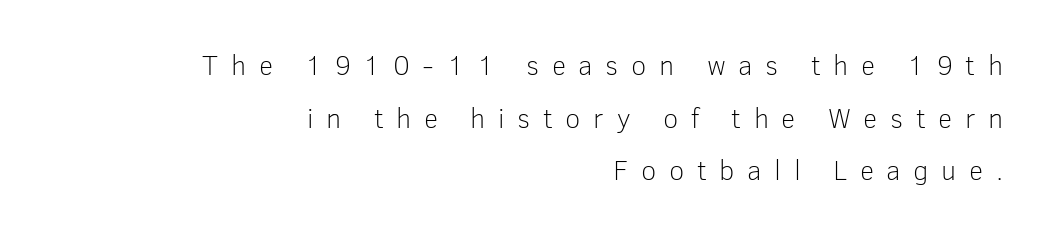
The image shows 28 px light sans-serif type, upright; set right-aligned, line spacing 1.88x, unusually wide letter spacing (+0.45 em), not underlined; low stroke contrast and a medium x-height.
